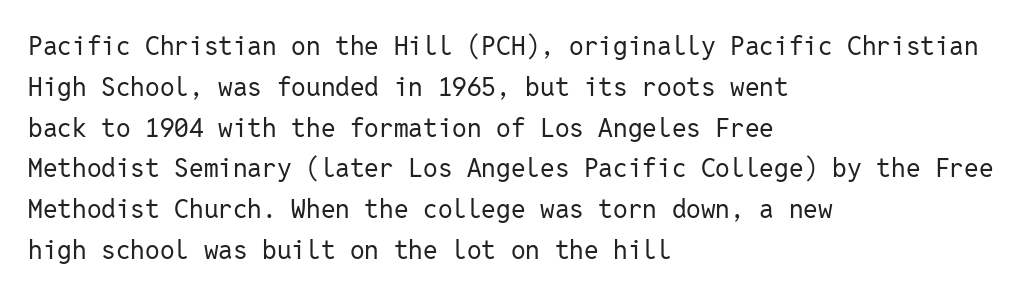
The image shows 26 px text type, upright; set left-aligned, normal line spacing (1.57x), normal letter spacing, not underlined.
